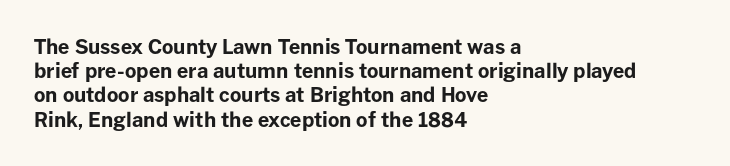
The image shows 20 px bold type, upright; set left-aligned, line spacing 1.21x, normal letter spacing, not underlined.
